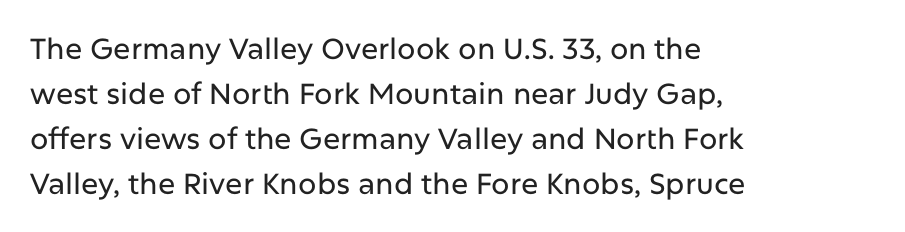
Q: Is the text italic (slanted)? A: No, it is upright.
Q: Is the typeface a serif or a sans-serif typeface? A: Sans-serif.
Q: Is the text underlined? A: No.
Q: How is the paragraph aligned? A: Left-aligned.
Q: Is the spacing between letters normal or unusually wide? A: Normal.
Q: Is the spacing between lines tight, normal or loose? A: Normal.
Q: Width (condensed, normal, or wide)? A: Normal.
Q: Stroke contrast? A: Low.
Q: x-height? A: Medium.
Q: Monospaced? A: No.
